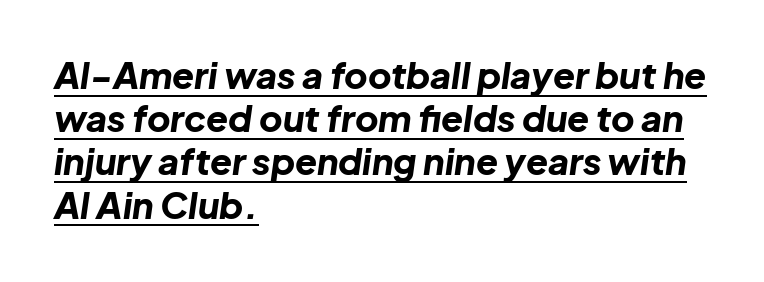
The image shows 36 px bold type, italic (leaning right); set left-aligned, line spacing 1.2x, normal letter spacing, underlined; low stroke contrast and a medium x-height.
